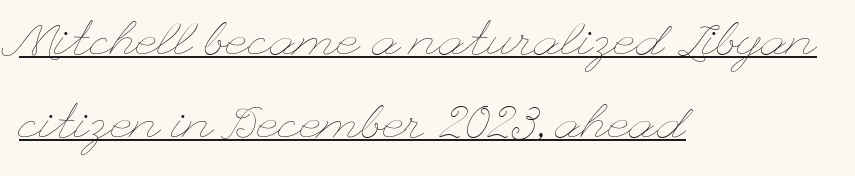
Q: Is the text bold? A: No.
Q: Is the text italic (slanted)? A: Yes.
Q: Is the text underlined? A: Yes.
Q: How is the paragraph aligned? A: Left-aligned.
Q: Is the spacing between letters normal or unusually wide? A: Normal.
Q: Width (condensed, normal, or wide)? A: Wide.
Q: Stroke contrast? A: Low.
Q: x-height? A: Small.
